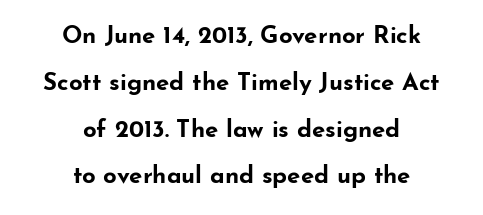
The passage is arranged like a title page — every line centered. How would I describe the line gaps? Wide and relaxed. The baseline area is clear. The letters stand straight up with perfectly vertical stems.
